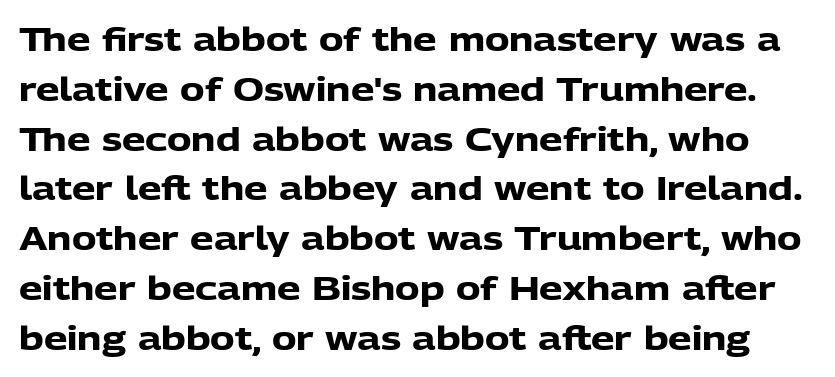
The image shows 33 px heavy sans-serif type, upright; set normal line spacing (1.51x), normal letter spacing, not underlined; low stroke contrast and a medium x-height.
